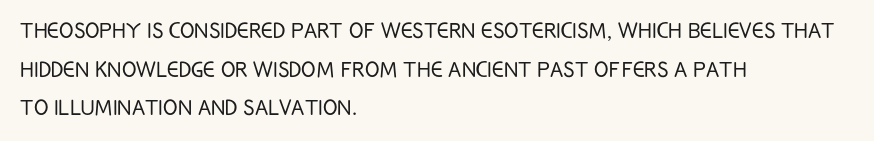
The image shows 27 px text type, upright; set left-aligned, normal line spacing (1.43x), normal letter spacing, not underlined.
